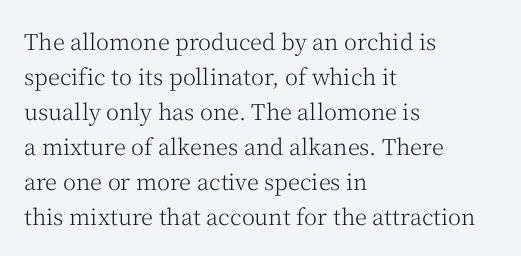
Every stem runs plumb, perpendicular to the baseline. Ink coverage per letter is moderate at most. Does extra space separate the letters? No, they use regular spacing. Line starts are locked; line ends wander. If you measured baseline to baseline, you'd find a middling distance.
